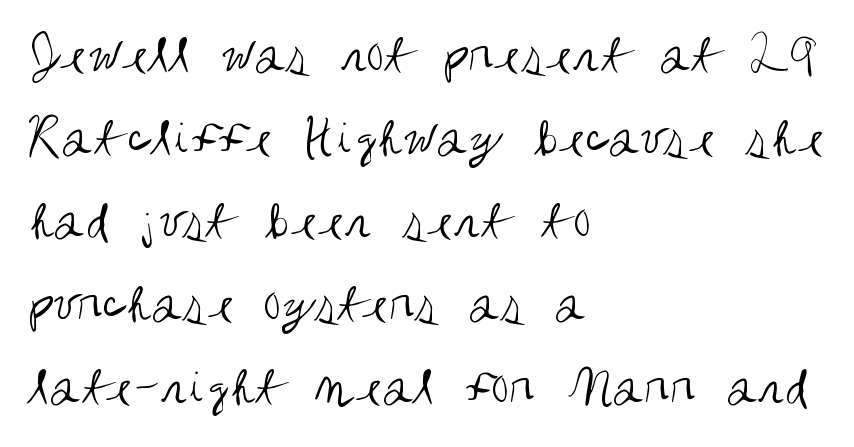
Q: Is the text bold? A: No.
Q: Is the typeface a serif or a sans-serif typeface? A: Sans-serif.
Q: Is the text underlined? A: No.
Q: How is the paragraph aligned? A: Left-aligned.
Q: Is the spacing between letters normal or unusually wide? A: Normal.
Q: Is the spacing between lines tight, normal or loose? A: Normal.
Q: Width (condensed, normal, or wide)? A: Condensed.
Q: Stroke contrast? A: Medium.
Q: x-height? A: Large.
Q: Monospaced? A: No.
